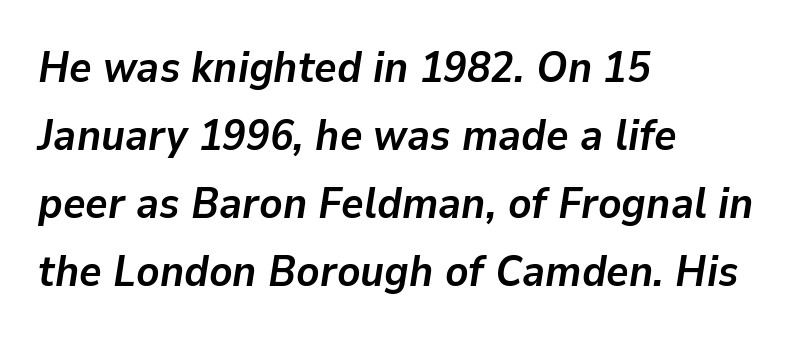
The image shows 43 px semibold type, italic (leaning right); set left-aligned, normal line spacing (1.58x), normal letter spacing, not underlined; low stroke contrast and a medium x-height.
